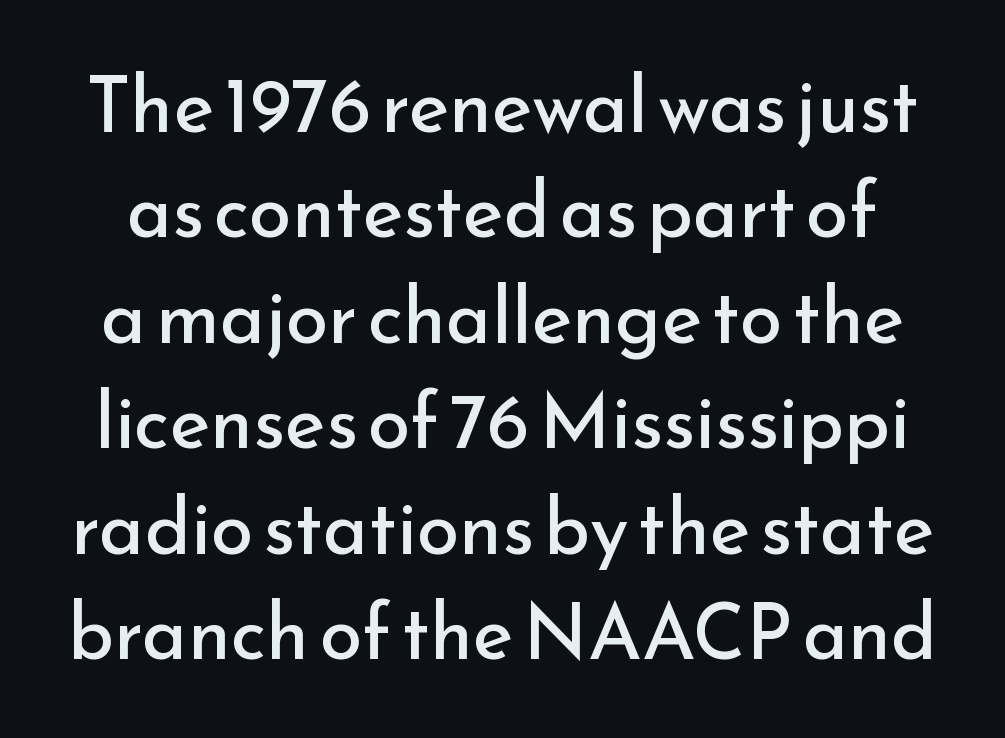
The image shows 77 px regular-weight sans-serif type, upright; set normal line spacing (1.37x), normal letter spacing, not underlined; low stroke contrast and a small x-height.
